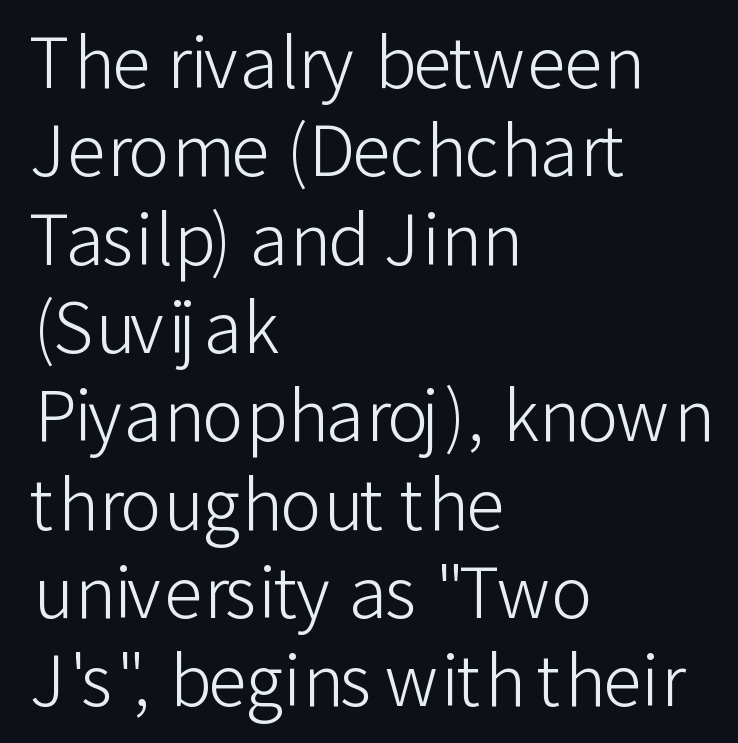
Does extra space separate the letters? No, they use regular spacing. Observe the absence of serifs on each vertical stroke in this sample. Normally led — the rows are evenly, conventionally spaced. Line starts are locked; line ends wander.
